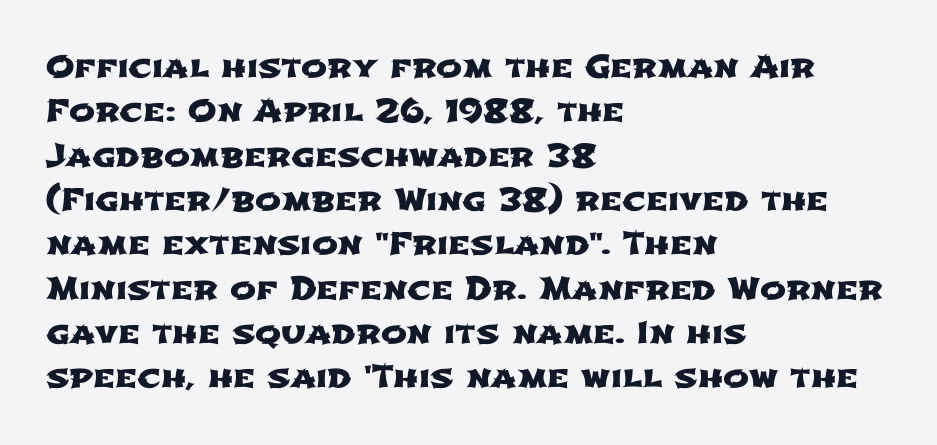
{"serif": "no", "width": "wide", "stroke_contrast": "low", "x_height": "medium", "monospaced": "no", "underline": "no", "align": "left", "line_spacing": "normal", "line_spacing_ratio": 1.43, "letter_spacing": "normal", "letter_spacing_em": 0.0, "glyph_px": 31}
